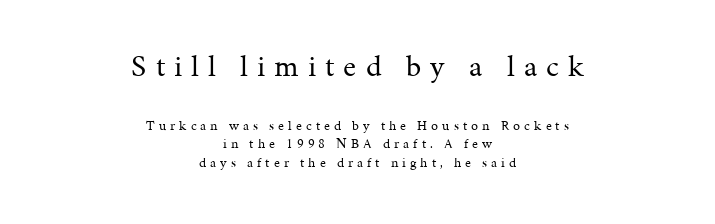
The letters stand straight up with perfectly vertical stems. Is this a heavy cut? Hardly; it is regular or lighter. This sample has the flowing, uneven cadence of proportional lettering. The letters carry serifs — small finishing strokes at the ends of their stems. Tracking here is generous; glyphs stand well apart from one another.
